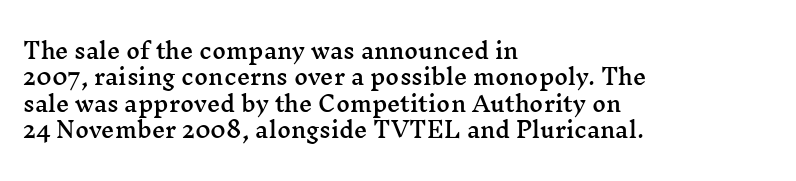
The image shows 21 px text type, upright; set left-aligned, normal line spacing (1.26x), normal letter spacing, not underlined.
